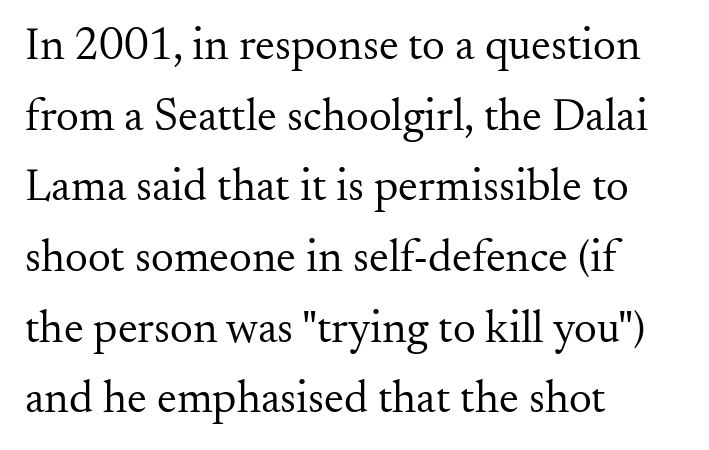
{"serif": "yes", "italic": "no", "bold": "no", "weight": "regular", "width": "normal", "stroke_contrast": "medium", "x_height": "small", "monospaced": "no", "underline": "no", "align": "left", "line_spacing": "normal", "line_spacing_ratio": 1.57, "letter_spacing": "normal", "letter_spacing_em": 0.0, "glyph_px": 45}
